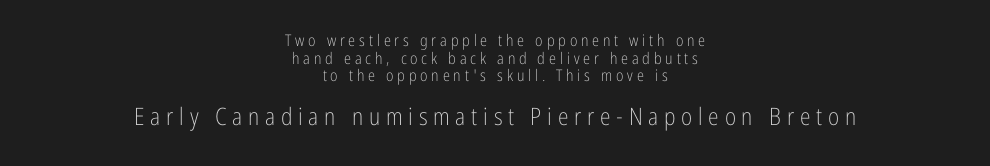
The image shows 24 px text type, upright; set centered, tight line spacing (1.1x), unusually wide letter spacing (+0.24 em), not underlined; the second (bottom) block is 1.5x larger.
